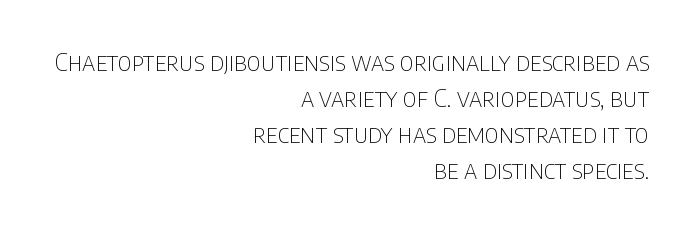
Q: Is the text bold? A: No.
Q: Is the text italic (slanted)? A: No, it is upright.
Q: Is the text underlined? A: No.
Q: How is the paragraph aligned? A: Right-aligned.
Q: Is the spacing between letters normal or unusually wide? A: Normal.
Q: Is the spacing between lines tight, normal or loose? A: Normal.
